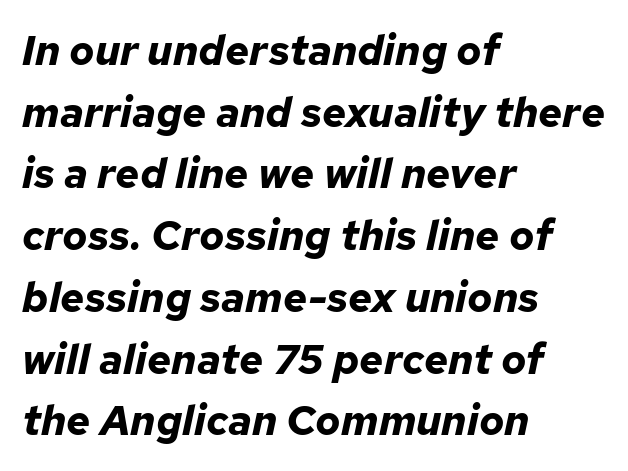
The gap between lines stays unmarked. The face used here is proportionally spaced, like ordinary book or web type. This rendering uses left alignment, leaving the right contour irregular. The letters sit at their default tracking, neither squeezed nor spread.
